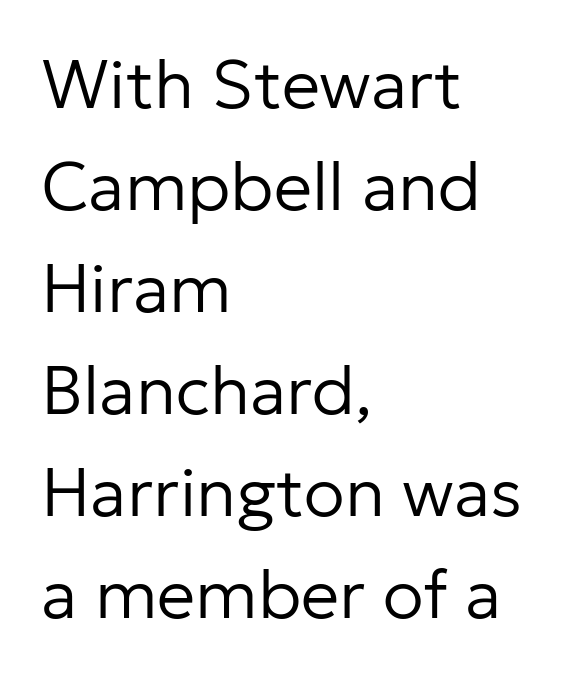
Q: Is the text bold? A: No.
Q: Is the text italic (slanted)? A: No, it is upright.
Q: Is the typeface a serif or a sans-serif typeface? A: Sans-serif.
Q: Is the text underlined? A: No.
Q: How is the paragraph aligned? A: Left-aligned.
Q: Is the spacing between letters normal or unusually wide? A: Normal.
Q: Is the spacing between lines tight, normal or loose? A: Normal.
Q: Width (condensed, normal, or wide)? A: Normal.
Q: Stroke contrast? A: Low.
Q: x-height? A: Medium.
Q: Monospaced? A: No.
